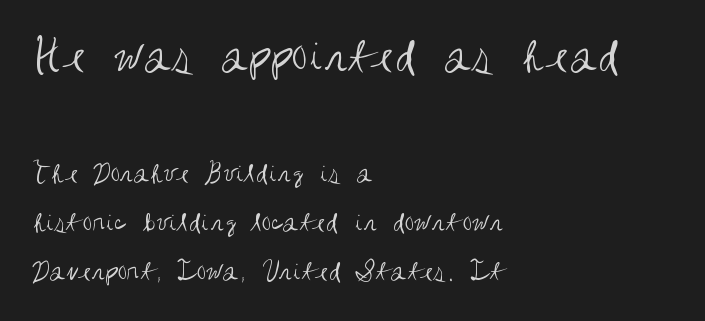
{"serif": "no", "bold": "no", "weight": "regular", "width": "condensed", "stroke_contrast": "medium", "x_height": "large", "monospaced": "no", "underline": "no", "align": "left", "line_spacing": "normal", "line_spacing_ratio": 1.64, "letter_spacing": "normal", "letter_spacing_em": 0.0, "larger_block": "first", "size_ratio": 1.73, "glyph_px": 52}
